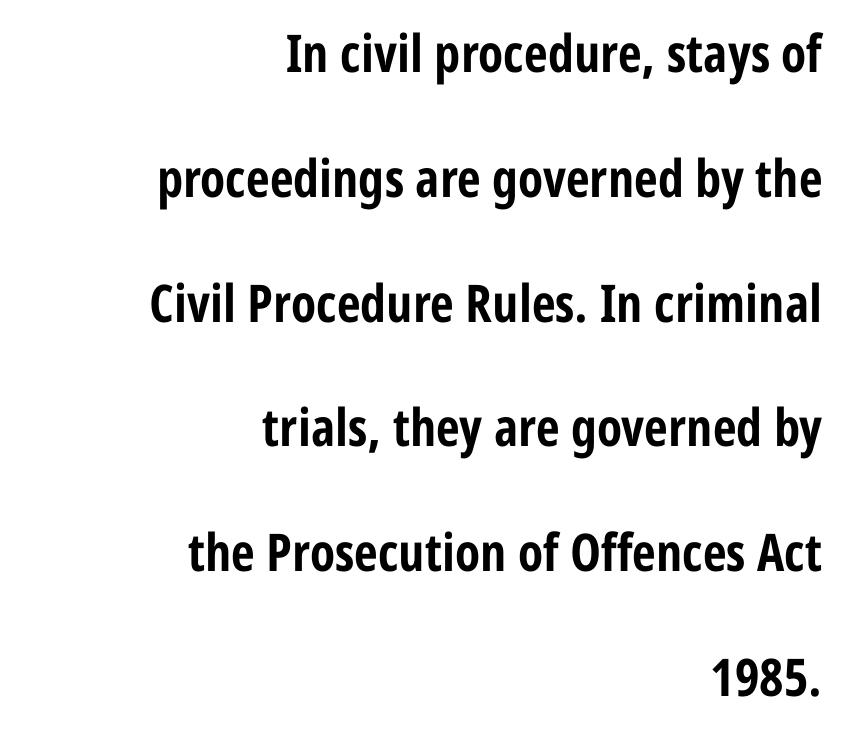
{"serif": "no", "italic": "no", "bold": "yes", "weight": "bold", "width": "condensed", "stroke_contrast": "low", "x_height": "medium", "monospaced": "no", "underline": "no", "align": "right", "line_spacing": "loose", "line_spacing_ratio": 2.4, "letter_spacing": "normal", "letter_spacing_em": 0.0, "glyph_px": 52}
